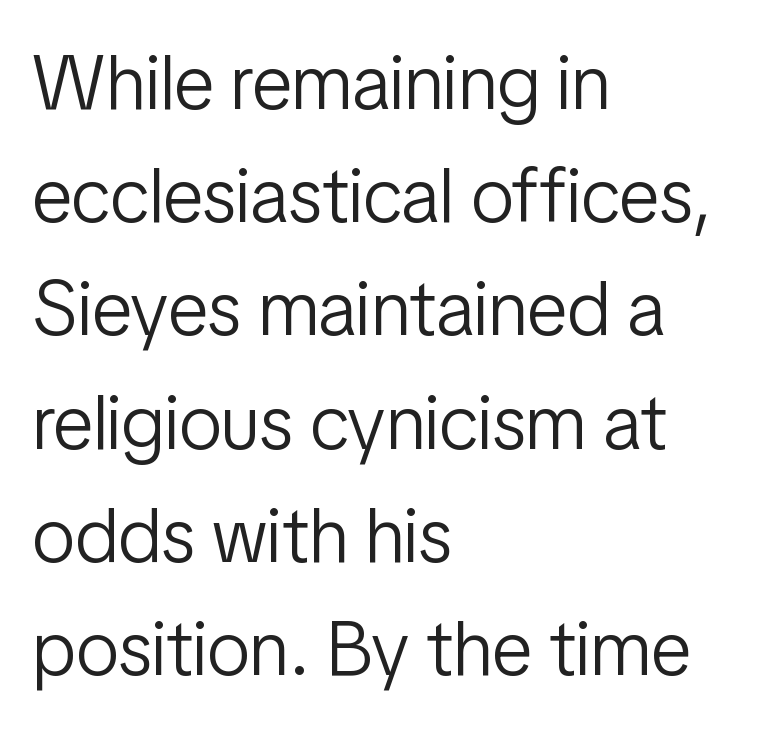
You could not count columns in this text — the font is proportionally spaced. These lines are composed in type without serifs. The horizontal fit of the characters is conventional and even. Rule under the text: the space is simply empty. Does the copy run flush right? No — it runs flush left. Italic: no, the glyphs are upright roman.
